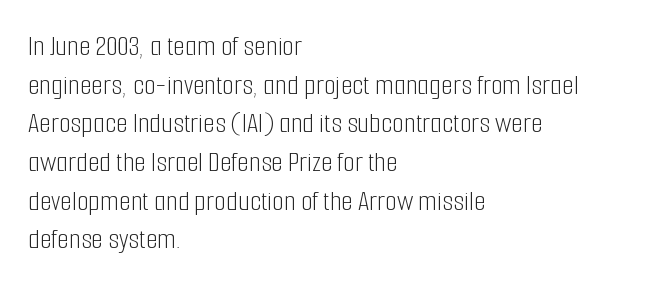
Inter-character spacing is left at the font's built-in metrics. Every row of glyphs begins at an identical x-position on the left. The strokes are not fattened; the text isn't bold. You could not count columns in this text — the font is proportionally spaced. Evenly set lines give the paragraph a standard silhouette. Underlining? Definitely not there.
